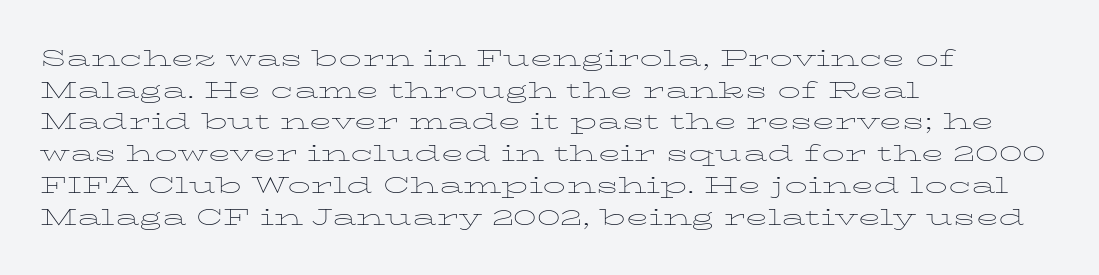
{"italic": "no", "bold": "no", "underline": "no", "align": "left", "line_spacing": "normal", "line_spacing_ratio": 1.38, "letter_spacing": "normal", "letter_spacing_em": 0.0, "glyph_px": 23}
